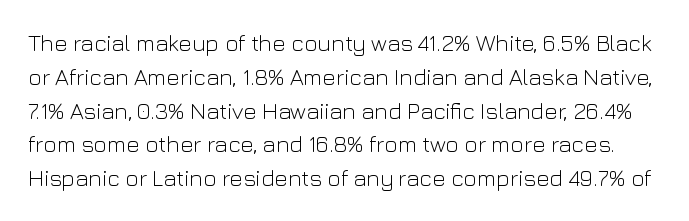
{"italic": "no", "bold": "no", "underline": "no", "line_spacing": "normal", "line_spacing_ratio": 1.47, "letter_spacing": "normal", "letter_spacing_em": 0.0, "glyph_px": 23}
